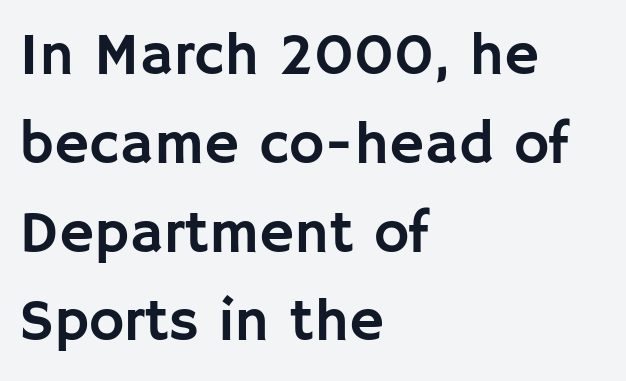
Q: Is the text italic (slanted)? A: No, it is upright.
Q: Is the typeface a serif or a sans-serif typeface? A: Sans-serif.
Q: Is the text underlined? A: No.
Q: How is the paragraph aligned? A: Left-aligned.
Q: Is the spacing between letters normal or unusually wide? A: Normal.
Q: Is the spacing between lines tight, normal or loose? A: Normal.
Q: Width (condensed, normal, or wide)? A: Normal.
Q: Stroke contrast? A: Low.
Q: x-height? A: Large.
Q: Monospaced? A: No.
